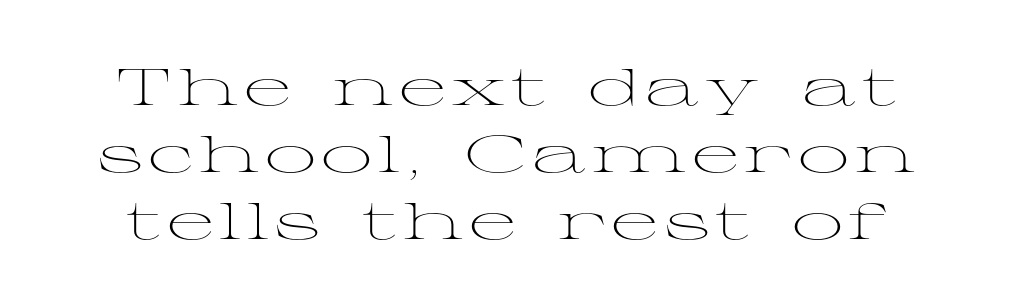
Serifs: yes, visible at the terminals of the letterforms. The letters stand straight up with perfectly vertical stems. These glyphs show unthickened strokes, regular width or finer. The area under the type is left untouched.
